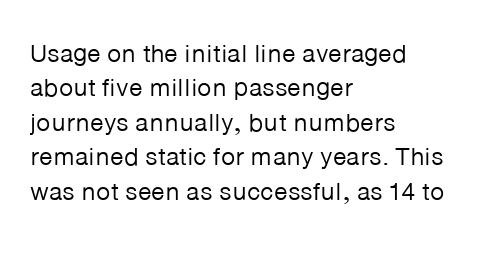
Spacing between characters is what you'd get straight out of the box. The passage shown is not underscored anywhere. The lines in this sample share a left origin and differ only in where they stop. The lines sit at an ordinary, default distance from one another. Is the type heavy? It reads as light-to-regular instead.
